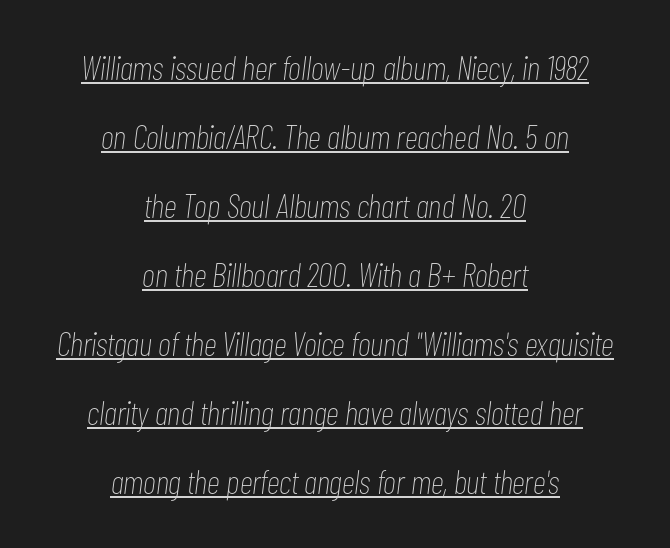
{"italic": "yes", "lean": "right", "slant_degrees": 7, "bold": "no", "weight": "thin", "width": "condensed", "stroke_contrast": "low", "x_height": "medium", "monospaced": "no", "underline": "yes", "align": "center", "line_spacing": "loose", "line_spacing_ratio": 2.03, "letter_spacing": "normal", "letter_spacing_em": 0.0, "glyph_px": 34}
